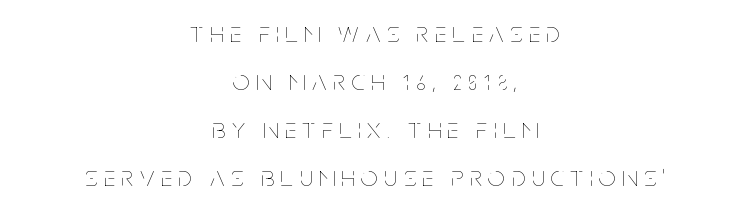
The image shows 29 px thin, condensed type, upright; set centered, normal line spacing (1.65x), unusually wide letter spacing (+0.23 em), not underlined; low stroke contrast and a large x-height.
